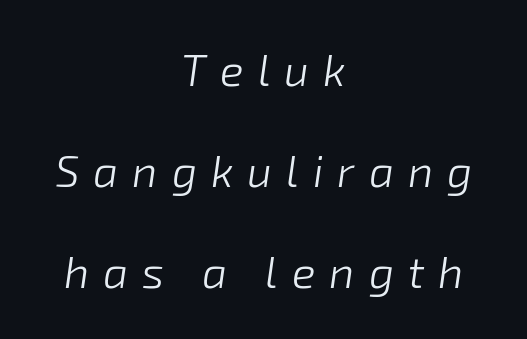
Q: Is the text bold? A: No.
Q: Is the text italic (slanted)? A: Yes, it leans right by about 8 degrees.
Q: Is the text underlined? A: No.
Q: How is the paragraph aligned? A: Centered.
Q: Is the spacing between letters normal or unusually wide? A: Unusually wide.
Q: Is the spacing between lines tight, normal or loose? A: Loose.
Q: Width (condensed, normal, or wide)? A: Normal.
Q: Stroke contrast? A: Low.
Q: x-height? A: Medium.
Q: Monospaced? A: No.
